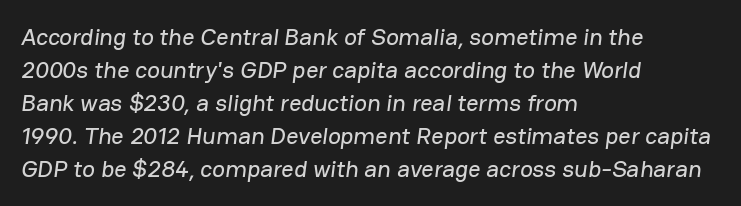
The image shows 24 px text type; set left-aligned, normal line spacing (1.37x), normal letter spacing, not underlined.
